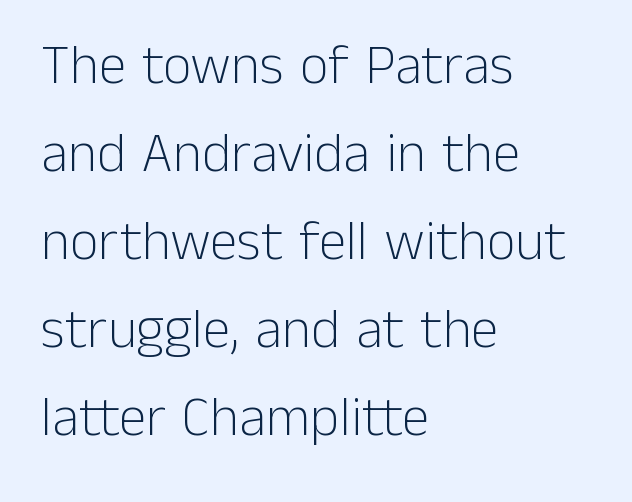
Q: Is the text bold? A: No.
Q: Is the text italic (slanted)? A: No, it is upright.
Q: Is the typeface a serif or a sans-serif typeface? A: Sans-serif.
Q: Is the text underlined? A: No.
Q: How is the paragraph aligned? A: Left-aligned.
Q: Is the spacing between letters normal or unusually wide? A: Normal.
Q: Is the spacing between lines tight, normal or loose? A: Normal.
Q: Width (condensed, normal, or wide)? A: Normal.
Q: Stroke contrast? A: Low.
Q: x-height? A: Medium.
Q: Monospaced? A: No.
